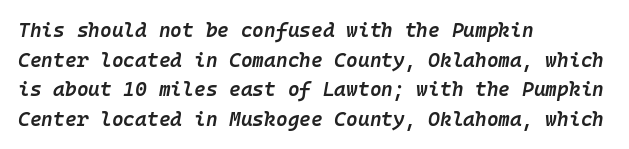
Compared with ordinary roman type, these characters are visibly tilted. Honestly, the row spacing looks completely unremarkable. Typeset ragged right — the left edge is the straight one. Look at the stroke-to-counter ratio: somewhat heavy, a semibold.
